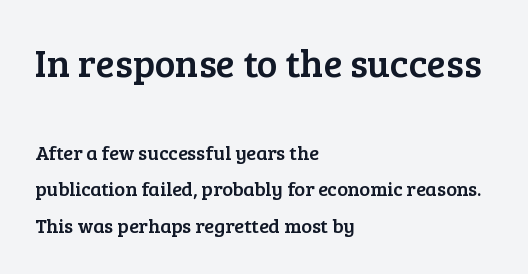
Q: Is the text italic (slanted)? A: No, it is upright.
Q: Is the typeface a serif or a sans-serif typeface? A: Serif.
Q: Is the text underlined? A: No.
Q: How is the paragraph aligned? A: Left-aligned.
Q: Is the spacing between letters normal or unusually wide? A: Normal.
Q: Which block of text is set in a larger size, the first (top) or the second (bottom)? A: The first (top) one.
Q: Width (condensed, normal, or wide)? A: Normal.
Q: Stroke contrast? A: Low.
Q: x-height? A: Medium.
Q: Monospaced? A: No.
